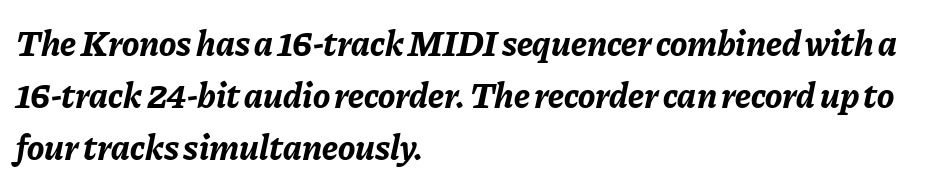
{"italic": "yes", "lean": "right", "slant_degrees": 11, "bold": "yes", "weight": "bold", "width": "normal", "stroke_contrast": "low", "x_height": "medium", "monospaced": "no", "underline": "no", "align": "left", "line_spacing": "normal", "line_spacing_ratio": 1.45, "letter_spacing": "normal", "letter_spacing_em": 0.0, "glyph_px": 36}
